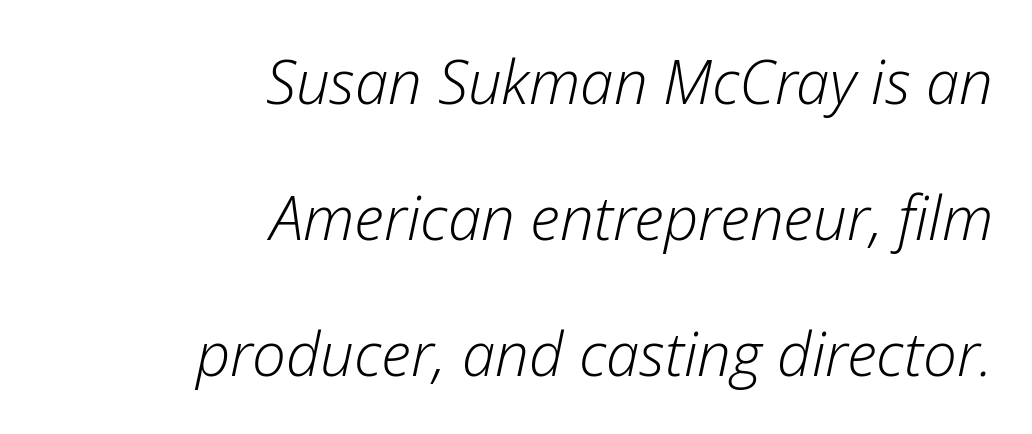
The image shows 60 px light type, italic (leaning right); set right-aligned, loose line spacing (2.27x), normal letter spacing, not underlined; low stroke contrast and a medium x-height.
